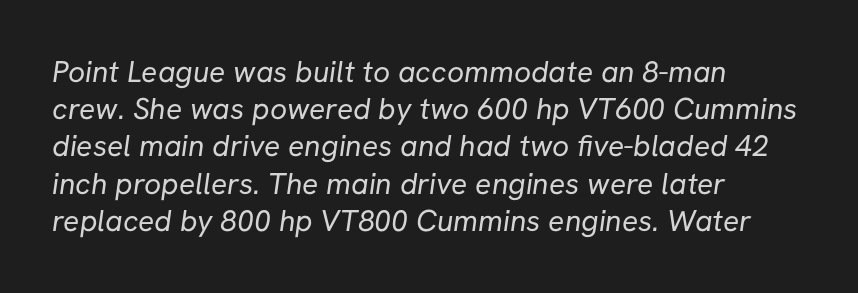
{"serif": "no", "bold": "no", "weight": "regular", "width": "normal", "stroke_contrast": "low", "x_height": "medium", "monospaced": "no", "underline": "no", "align": "left", "line_spacing_ratio": 1.24, "letter_spacing": "normal", "letter_spacing_em": 0.0, "glyph_px": 30}
